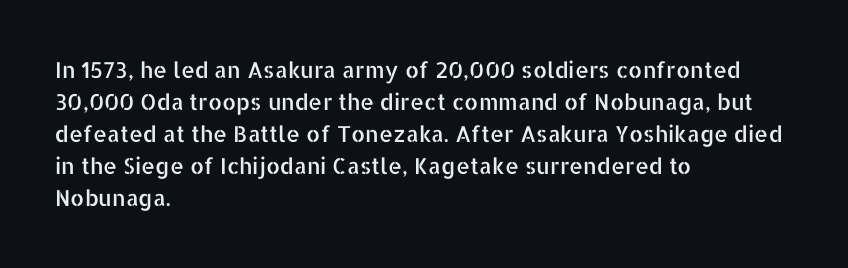
These lines were composed using upright roman letters. If you drew a ruler down the left edge, every line would touch it. In terms of leading, this rendering sits right in the middle. These lines keep a tight, regular rhythm from letter to letter. The glyphs are unaccompanied by any horizontal stroke below them.
